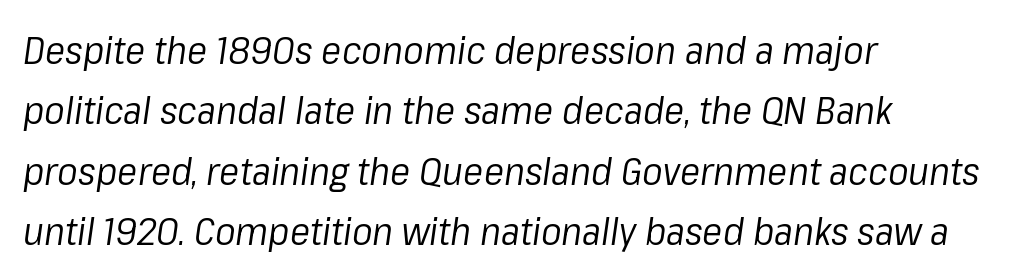
The image shows 38 px regular-weight type, italic (leaning right); set left-aligned, normal line spacing (1.59x), normal letter spacing, not underlined; low stroke contrast and a medium x-height.
